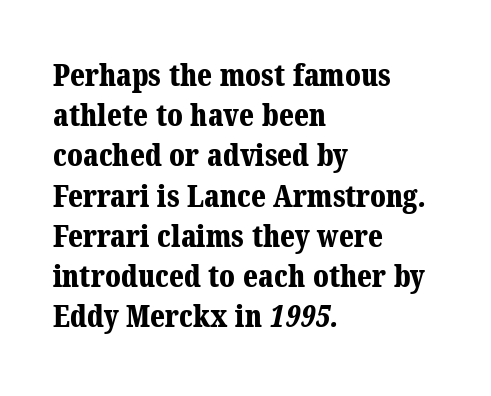
Each line starts at the same left margin while the right side varies. A normal amount of white space separates one row of letters from the next. The rendering uses natural spacing where letterforms have individual widths. The face used here has the dense, thick strokes of a bold. The words here are not underlined. You can tell from the footed stems that serif type was used.
